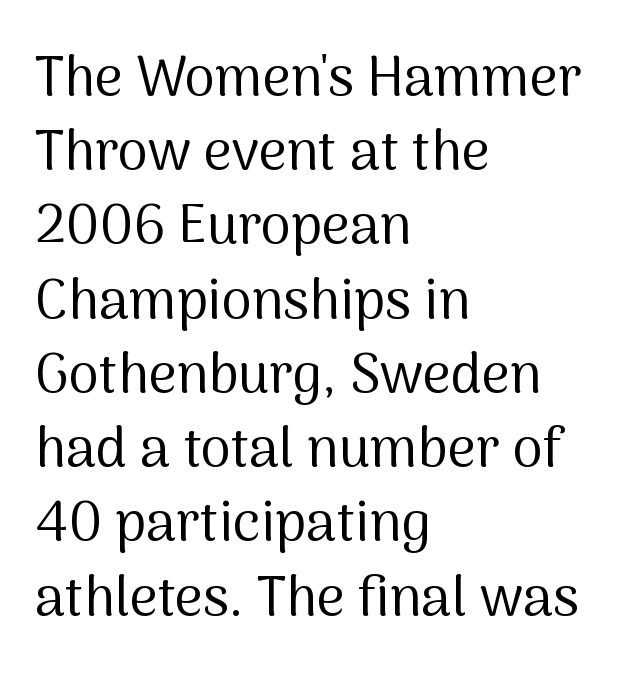
The image shows 55 px regular-weight sans-serif type, upright; set left-aligned, normal line spacing (1.35x), normal letter spacing, not underlined; medium stroke contrast and a medium x-height.
